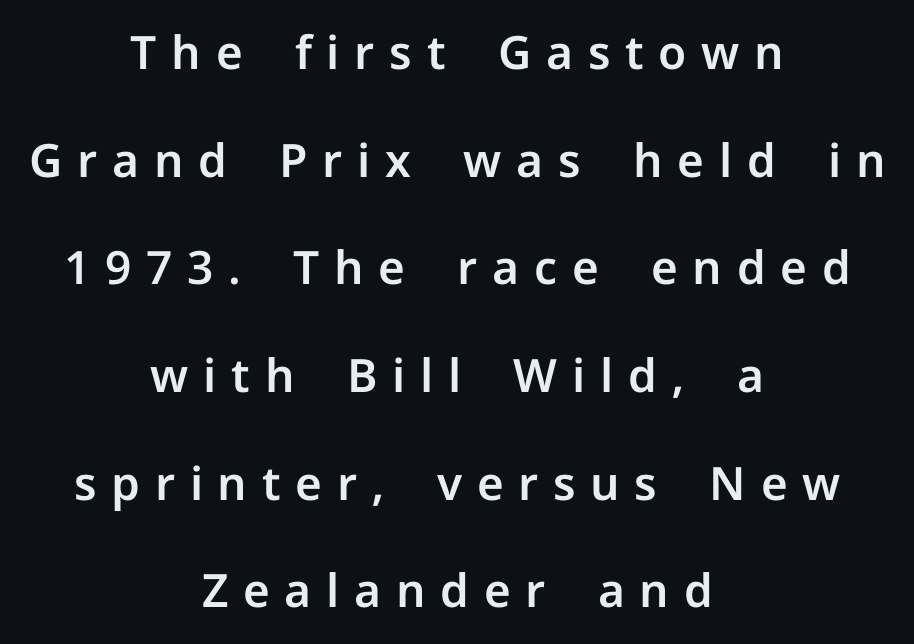
The image shows 46 px sans-serif type, upright; set centered, loose line spacing (2.34x), unusually wide letter spacing (+0.32 em), not underlined; low stroke contrast and a medium x-height.
